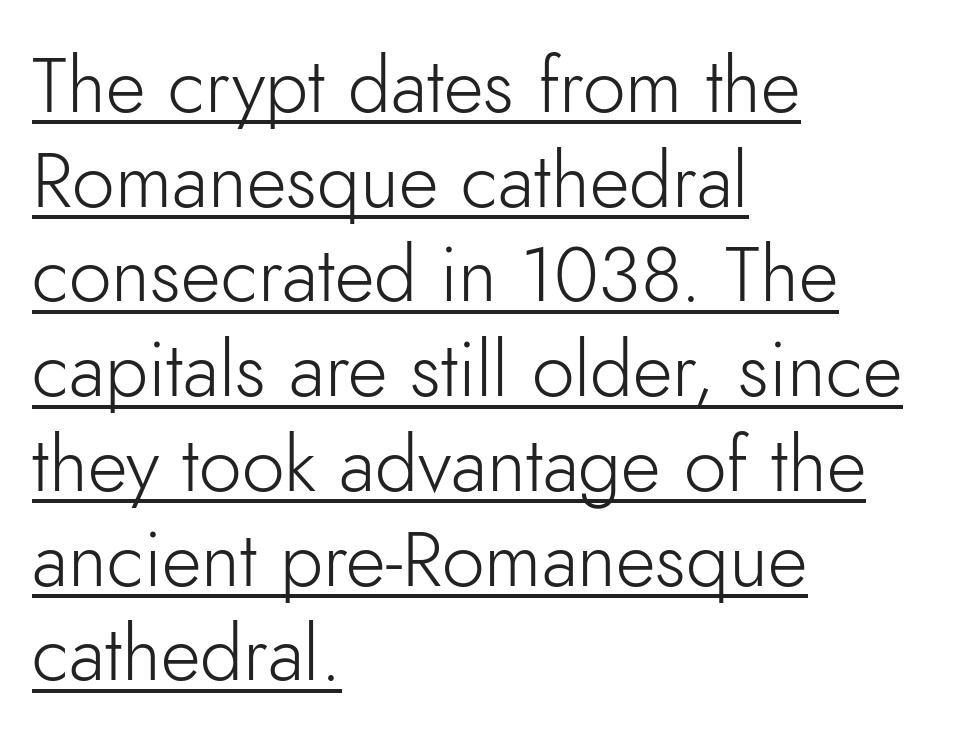
Q: Is the text bold? A: No.
Q: Is the text italic (slanted)? A: No, it is upright.
Q: Is the typeface a serif or a sans-serif typeface? A: Sans-serif.
Q: Is the text underlined? A: Yes.
Q: How is the paragraph aligned? A: Left-aligned.
Q: Is the spacing between letters normal or unusually wide? A: Normal.
Q: Width (condensed, normal, or wide)? A: Normal.
Q: Stroke contrast? A: Low.
Q: x-height? A: Small.
Q: Monospaced? A: No.
